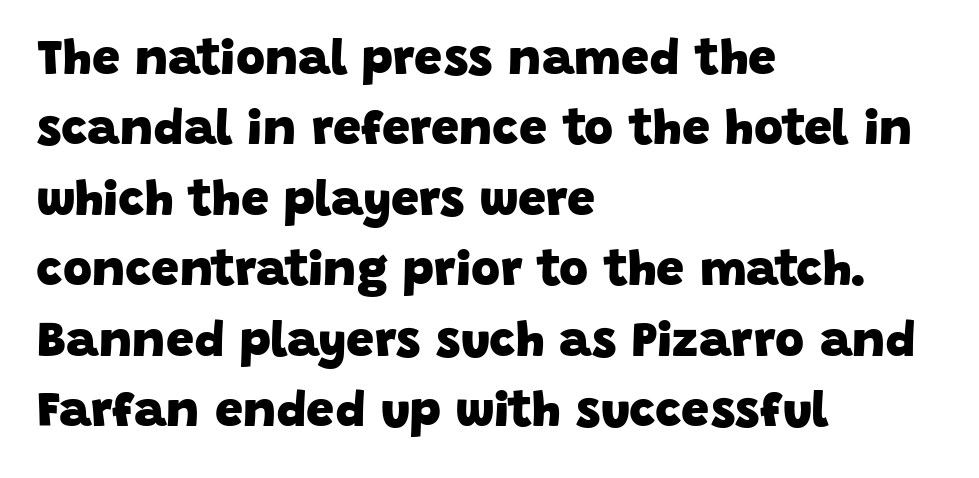
The image shows 50 px heavy sans-serif type; set left-aligned, normal line spacing (1.41x), normal letter spacing, not underlined; low stroke contrast and a large x-height.
